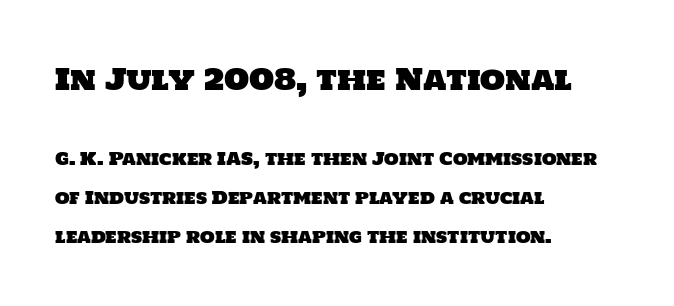
Typographically, this falls in the sans-serif category. Scale decreases going downward across the two blocks. You could fit nearly another row in the gap between these rows. The zone under the glyphs is completely vacant. Think of a printed novel: that variable character pitch is what you see here. One-word summary of the alignment: left.
